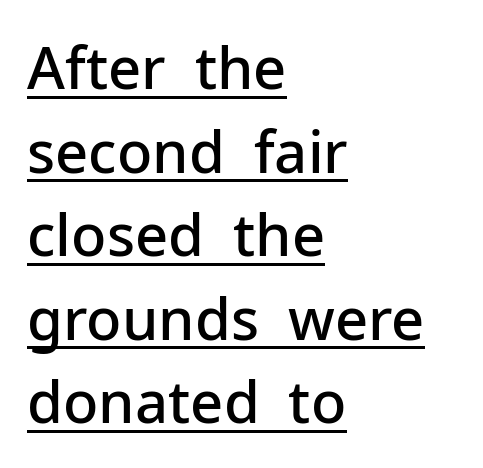
{"serif": "no", "italic": "no", "bold": "semi", "weight": "semibold", "width": "normal", "stroke_contrast": "low", "x_height": "medium", "monospaced": "no", "underline": "yes", "align": "left", "line_spacing": "normal", "line_spacing_ratio": 1.44, "letter_spacing": "normal", "letter_spacing_em": 0.0, "glyph_px": 58}
